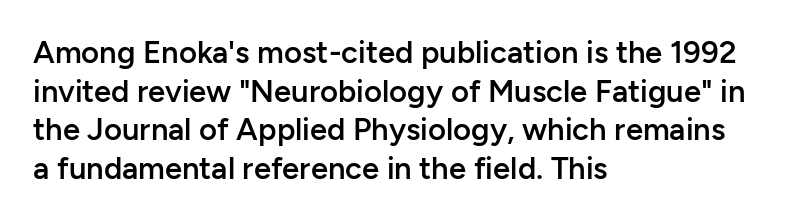
{"serif": "no", "italic": "no", "bold": "semi", "weight": "semibold", "width": "normal", "stroke_contrast": "low", "x_height": "medium", "monospaced": "no", "underline": "no", "align": "left", "line_spacing": "normal", "line_spacing_ratio": 1.25, "letter_spacing": "normal", "letter_spacing_em": 0.0, "glyph_px": 31}
